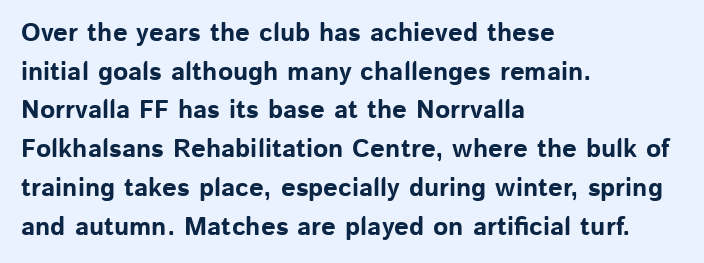
The image shows 26 px bold type, upright; set left-aligned, normal line spacing (1.49x), normal letter spacing, not underlined.
